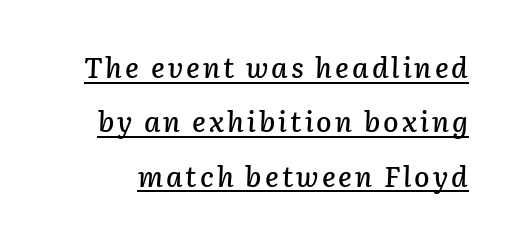
{"italic": "yes", "lean": "right", "slant_degrees": 2, "width": "normal", "stroke_contrast": "low", "x_height": "medium", "monospaced": "no", "underline": "yes", "line_spacing": "loose", "line_spacing_ratio": 1.94, "glyph_px": 28}
